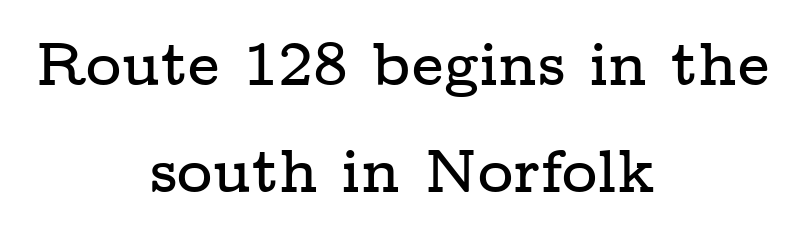
The face used here is proportionally spaced, like ordinary book or web type. Caption: standard tracking, unaltered. Posture: upright roman. The font family rendered here belongs to the serif group.
